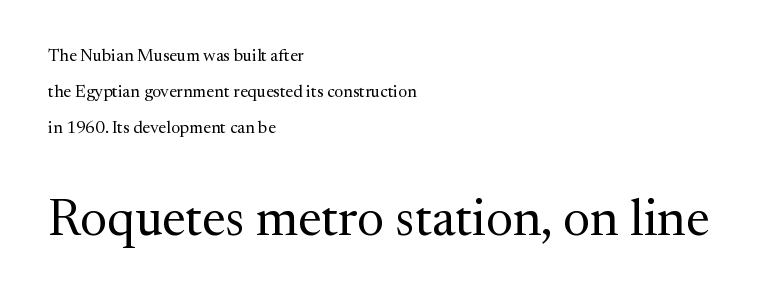
Q: Is the text bold? A: No.
Q: Is the text italic (slanted)? A: No, it is upright.
Q: Is the typeface a serif or a sans-serif typeface? A: Serif.
Q: Is the text underlined? A: No.
Q: How is the paragraph aligned? A: Left-aligned.
Q: Is the spacing between letters normal or unusually wide? A: Normal.
Q: Is the spacing between lines tight, normal or loose? A: Loose.
Q: Which block of text is set in a larger size, the first (top) or the second (bottom)? A: The second (bottom) one.
Q: Width (condensed, normal, or wide)? A: Normal.
Q: Stroke contrast? A: Medium.
Q: x-height? A: Medium.
Q: Monospaced? A: No.
